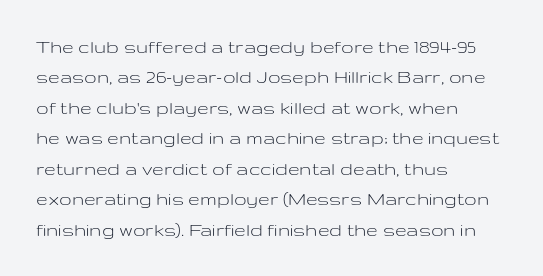
The image shows 21 px text type, upright; set left-aligned, normal line spacing (1.45x), normal letter spacing, not underlined.
